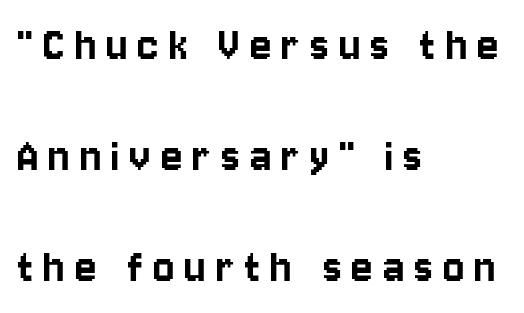
The image shows 50 px condensed sans-serif type, upright; set left-aligned, loose line spacing (2.22x), unusually wide letter spacing (+0.2 em), not underlined; low stroke contrast and a large x-height.
